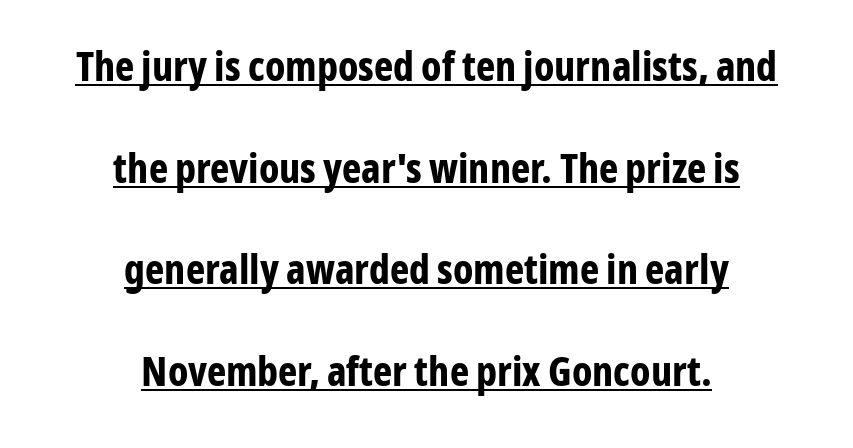
Q: Is the text bold? A: Yes.
Q: Is the text italic (slanted)? A: No, it is upright.
Q: Is the typeface a serif or a sans-serif typeface? A: Sans-serif.
Q: Is the text underlined? A: Yes.
Q: How is the paragraph aligned? A: Centered.
Q: Is the spacing between letters normal or unusually wide? A: Normal.
Q: Is the spacing between lines tight, normal or loose? A: Loose.
Q: Width (condensed, normal, or wide)? A: Condensed.
Q: Stroke contrast? A: Low.
Q: x-height? A: Medium.
Q: Monospaced? A: No.
